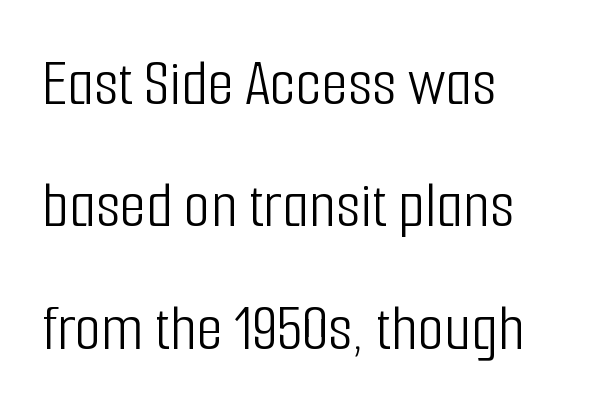
{"serif": "no", "italic": "no", "bold": "no", "weight": "light", "width": "condensed", "stroke_contrast": "low", "x_height": "medium", "monospaced": "no", "underline": "no", "align": "left", "line_spacing_ratio": 1.8, "letter_spacing": "normal", "letter_spacing_em": 0.0, "glyph_px": 68}
